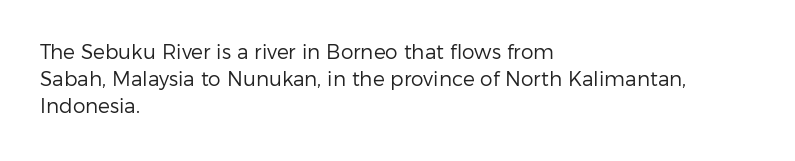
The text block is weighted toward the left margin, trailing off unevenly rightward. Summary of vertical rhythm: regular, with standard interline spacing. Spacing between characters is what you'd get straight out of the box. The letterforms sit at book weight or below.
